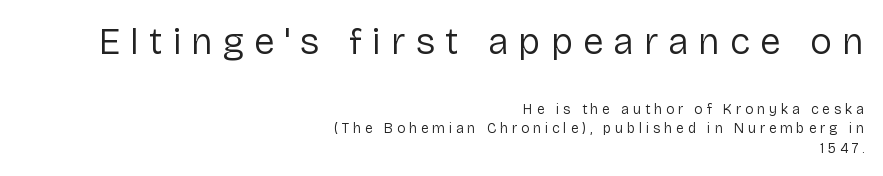
The image shows 37 px regular-weight sans-serif type, upright; set right-aligned, normal line spacing (1.39x), unusually wide letter spacing (+0.27 em), not underlined; the first (top) block is 2.64x larger; low stroke contrast and a medium x-height.
